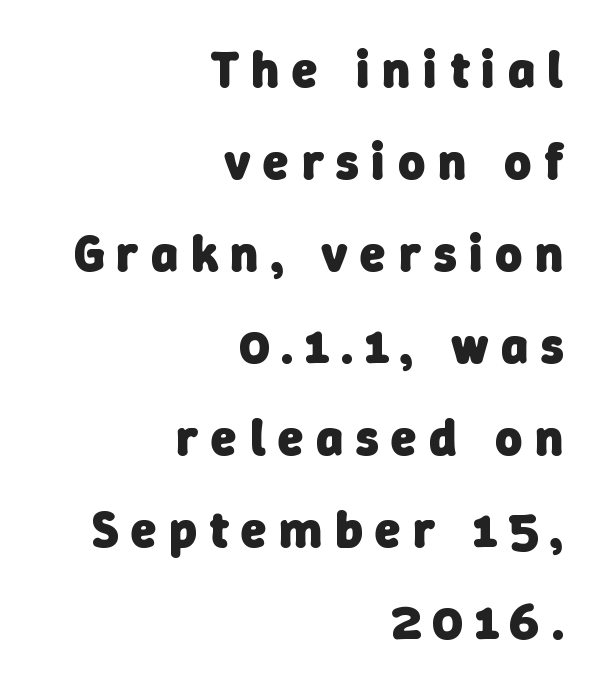
The area under the type is left untouched. You could not count columns in this text — the font is proportionally spaced. This rendering widens character spacing well past its baseline value. The lines in this sample share a right terminus and differ only in where they begin.
